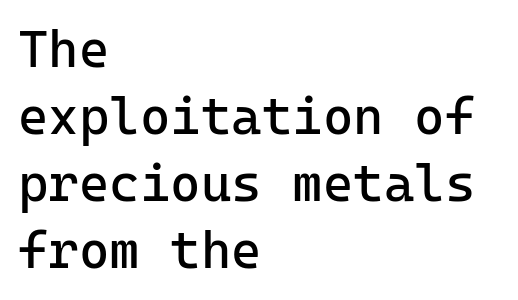
The image shows 52 px regular-weight sans-serif type, upright; set left-aligned, normal line spacing (1.29x), normal letter spacing, not underlined; low stroke contrast and a medium x-height.
